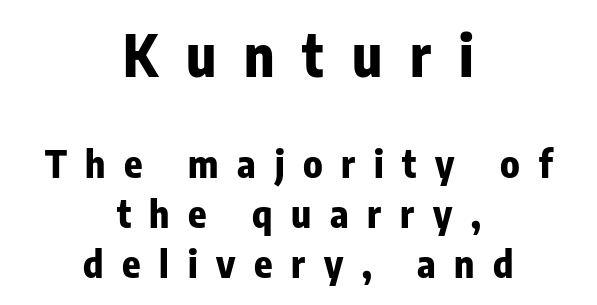
Q: Is the text bold? A: Yes.
Q: Is the text italic (slanted)? A: No, it is upright.
Q: Is the typeface a serif or a sans-serif typeface? A: Sans-serif.
Q: Is the text underlined? A: No.
Q: How is the paragraph aligned? A: Centered.
Q: Is the spacing between letters normal or unusually wide? A: Unusually wide.
Q: Is the spacing between lines tight, normal or loose? A: Normal.
Q: Which block of text is set in a larger size, the first (top) or the second (bottom)? A: The first (top) one.
Q: Width (condensed, normal, or wide)? A: Condensed.
Q: Stroke contrast? A: Low.
Q: x-height? A: Medium.
Q: Monospaced? A: No.
